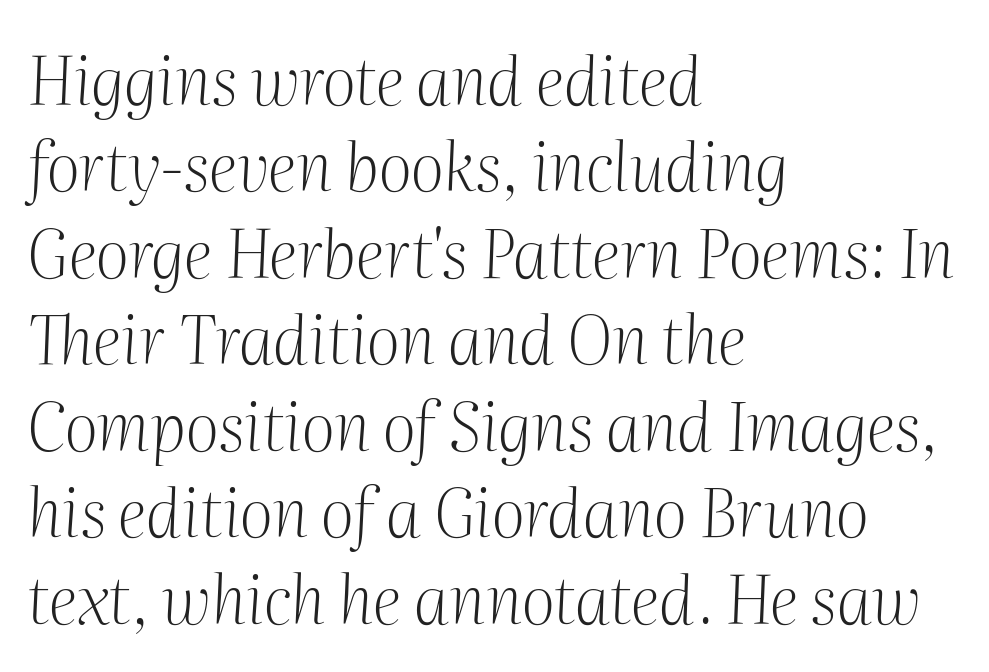
The image shows 66 px light serif type, italic (leaning right); set left-aligned, normal line spacing (1.31x), normal letter spacing, not underlined; medium stroke contrast and a medium x-height.
